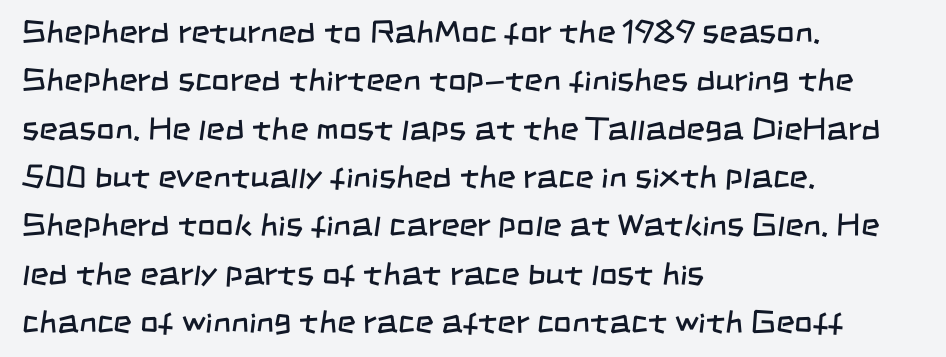
{"serif": "no", "bold": "no", "weight": "regular", "width": "condensed", "stroke_contrast": "low", "x_height": "large", "monospaced": "no", "underline": "no", "align": "left", "line_spacing": "normal", "line_spacing_ratio": 1.51, "letter_spacing": "normal", "letter_spacing_em": 0.0, "glyph_px": 32}
